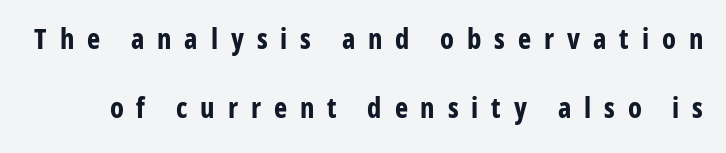
What weight is shown? A full bold with thick strokes. Proportional: the letters do not fall into vertical columns. If you measured baseline to baseline, you'd find a long distance. The words here are not underlined.
